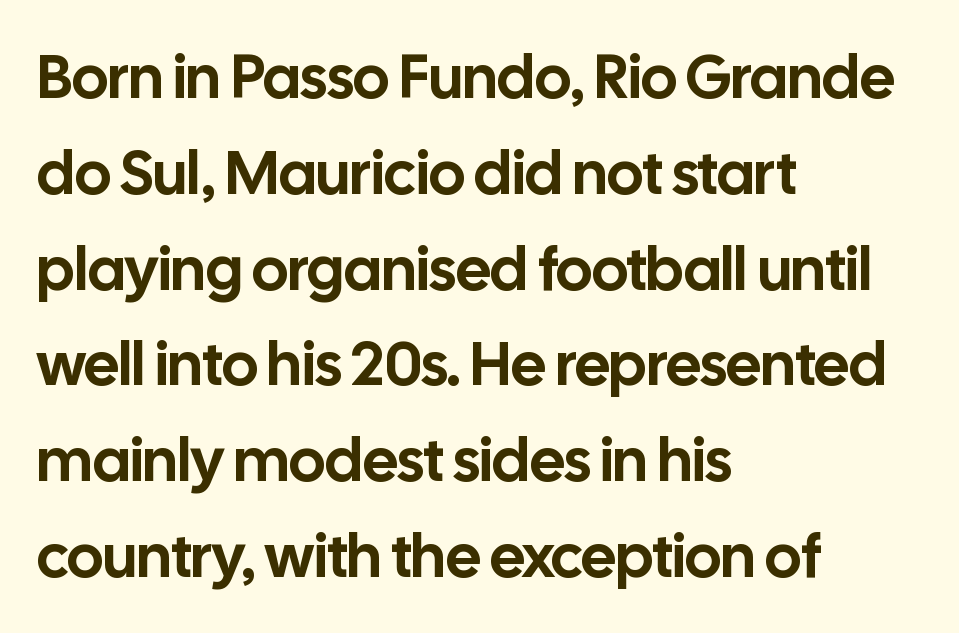
Has an underline been added? It has not. The rendering keeps characters at their native spacing. Notice how descenders clear the ascenders below comfortably — that's standard leading. I'd call this a sans setting — the letters go barefoot.
